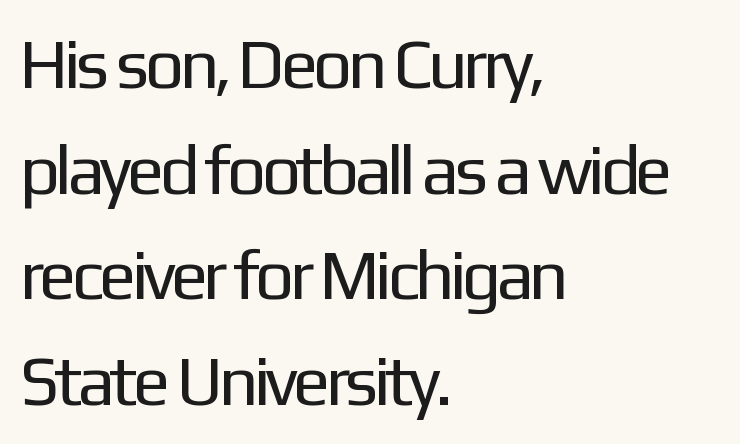
{"serif": "no", "italic": "no", "bold": "no", "weight": "regular", "width": "normal", "stroke_contrast": "low", "x_height": "medium", "monospaced": "no", "underline": "no", "align": "left", "line_spacing": "normal", "line_spacing_ratio": 1.51, "letter_spacing": "normal", "letter_spacing_em": 0.0, "glyph_px": 70}
